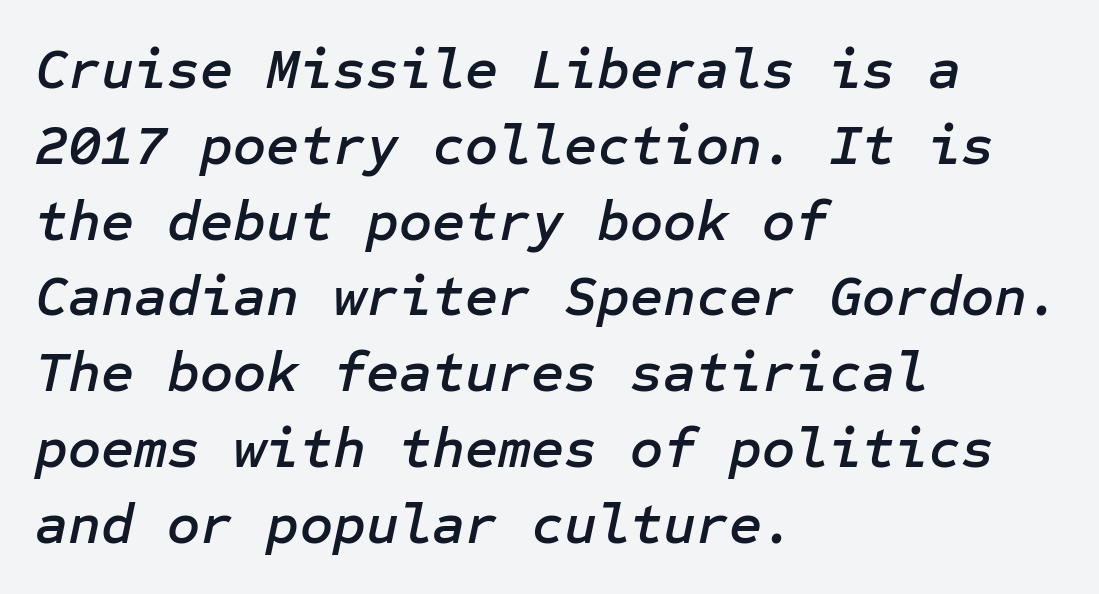
Only glyphs here, with clear space below each row. Notice how descenders clear the ascenders below comfortably — that's standard leading. The rendering anchors every line to the left-hand side. The line texture is even and compact thanks to regular tracking. The letters are slanted; this is an italic face.
